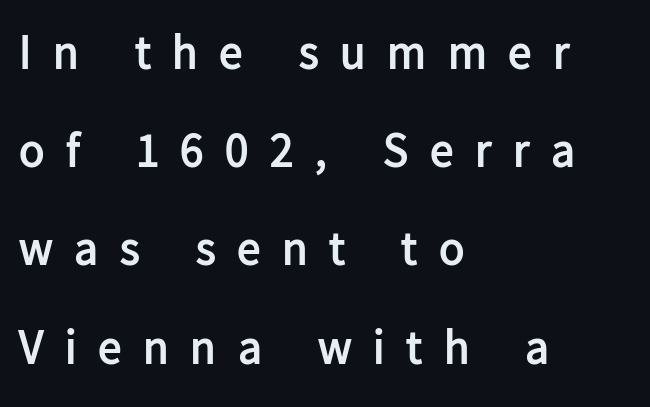
{"serif": "no", "italic": "no", "bold": "yes", "weight": "semibold", "width": "normal", "stroke_contrast": "low", "x_height": "medium", "monospaced": "no", "underline": "no", "align": "left", "line_spacing": "loose", "line_spacing_ratio": 2.09, "letter_spacing": "wide", "letter_spacing_em": 0.46, "glyph_px": 47}
